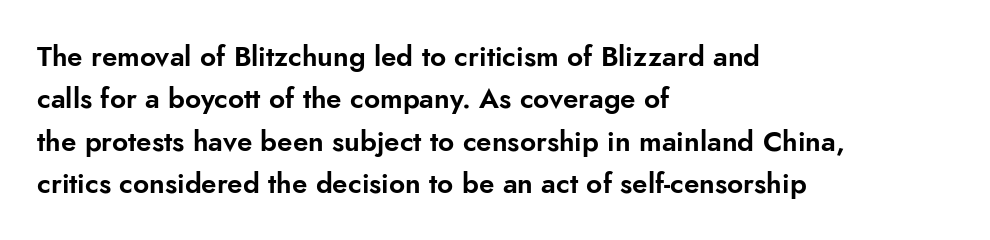
{"serif": "no", "italic": "no", "width": "normal", "stroke_contrast": "low", "x_height": "small", "monospaced": "no", "underline": "no", "align": "left", "line_spacing": "normal", "line_spacing_ratio": 1.51, "letter_spacing": "normal", "letter_spacing_em": 0.0, "glyph_px": 28}
